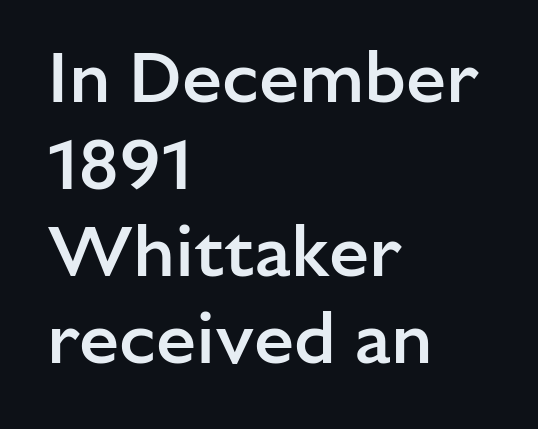
{"serif": "no", "italic": "no", "bold": "semi", "weight": "semibold", "width": "normal", "stroke_contrast": "low", "x_height": "medium", "monospaced": "no", "underline": "no", "align": "left", "line_spacing_ratio": 1.21, "letter_spacing": "normal", "letter_spacing_em": 0.0, "glyph_px": 72}
